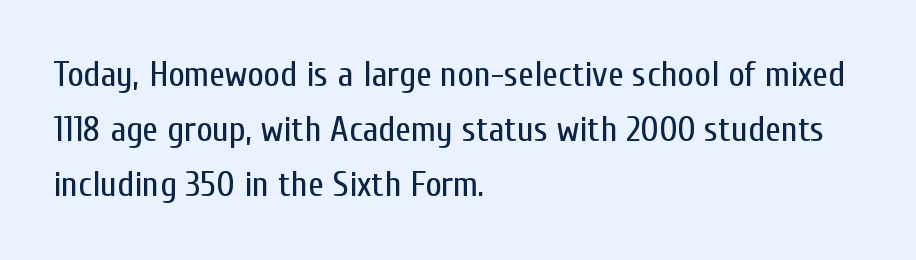
Q: Is the text bold? A: No.
Q: Is the text italic (slanted)? A: No, it is upright.
Q: Is the typeface a serif or a sans-serif typeface? A: Sans-serif.
Q: Is the text underlined? A: No.
Q: How is the paragraph aligned? A: Left-aligned.
Q: Is the spacing between letters normal or unusually wide? A: Normal.
Q: Is the spacing between lines tight, normal or loose? A: Normal.
Q: Width (condensed, normal, or wide)? A: Condensed.
Q: Stroke contrast? A: Low.
Q: x-height? A: Medium.
Q: Monospaced? A: No.
